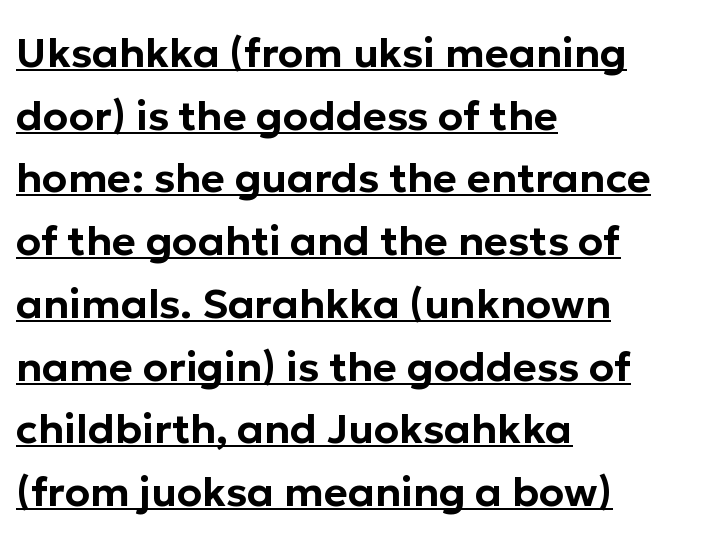
Q: Is the text italic (slanted)? A: No, it is upright.
Q: Is the typeface a serif or a sans-serif typeface? A: Sans-serif.
Q: Is the text underlined? A: Yes.
Q: How is the paragraph aligned? A: Left-aligned.
Q: Is the spacing between letters normal or unusually wide? A: Normal.
Q: Is the spacing between lines tight, normal or loose? A: Normal.
Q: Width (condensed, normal, or wide)? A: Normal.
Q: Stroke contrast? A: Low.
Q: x-height? A: Medium.
Q: Monospaced? A: No.
